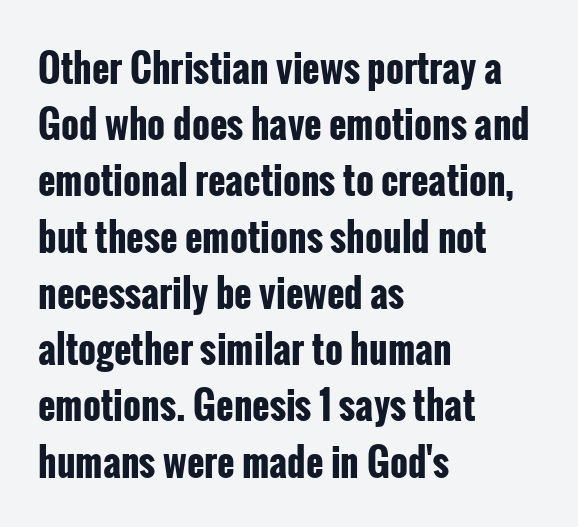
Q: Is the text bold? A: Yes.
Q: Is the text italic (slanted)? A: No, it is upright.
Q: Is the typeface a serif or a sans-serif typeface? A: Sans-serif.
Q: Is the text underlined? A: No.
Q: How is the paragraph aligned? A: Left-aligned.
Q: Is the spacing between letters normal or unusually wide? A: Normal.
Q: Is the spacing between lines tight, normal or loose? A: Normal.
Q: Width (condensed, normal, or wide)? A: Condensed.
Q: Stroke contrast? A: Low.
Q: x-height? A: Medium.
Q: Monospaced? A: No.
